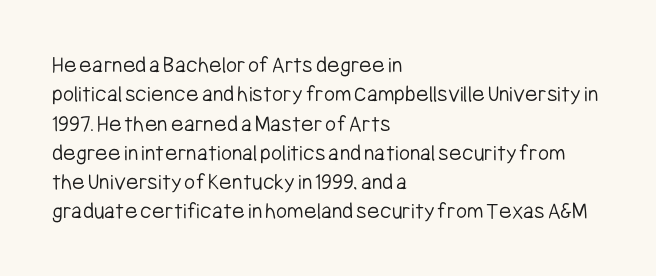
Q: Is the text bold? A: No.
Q: Is the text italic (slanted)? A: No, it is upright.
Q: Is the text underlined? A: No.
Q: How is the paragraph aligned? A: Left-aligned.
Q: Is the spacing between letters normal or unusually wide? A: Normal.
